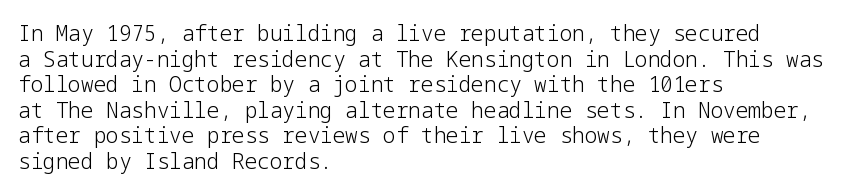
Does extra space separate the letters? No, they use regular spacing. The passage is arranged the way most books set body copy — flush left. The area under the type is left untouched. The face looks like a standard text weight, possibly lighter. Notice how the stems are strictly vertical — no italics here.
